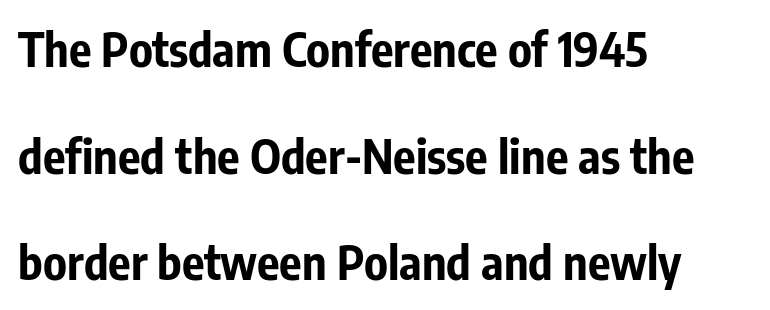
{"serif": "no", "italic": "no", "bold": "yes", "weight": "bold", "width": "condensed", "stroke_contrast": "low", "x_height": "medium", "monospaced": "no", "underline": "no", "align": "left", "line_spacing": "loose", "line_spacing_ratio": 2.27, "letter_spacing": "normal", "letter_spacing_em": 0.0, "glyph_px": 47}
